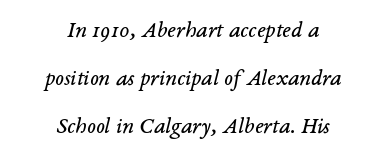
The letters are slanted; this is an italic face. Only glyphs here, with clear space below each row. The line-height multiplier appears high, well above default. Students, note that the glyphs here touch the page at normal intervals.
